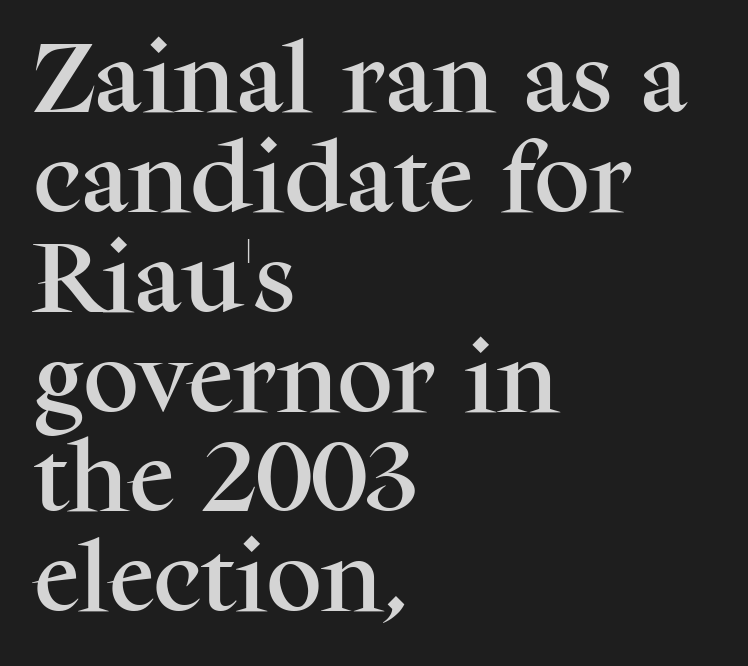
The image shows 78 px serif type, upright; set left-aligned, normal line spacing (1.28x), normal letter spacing, not underlined; medium stroke contrast and a medium x-height.
